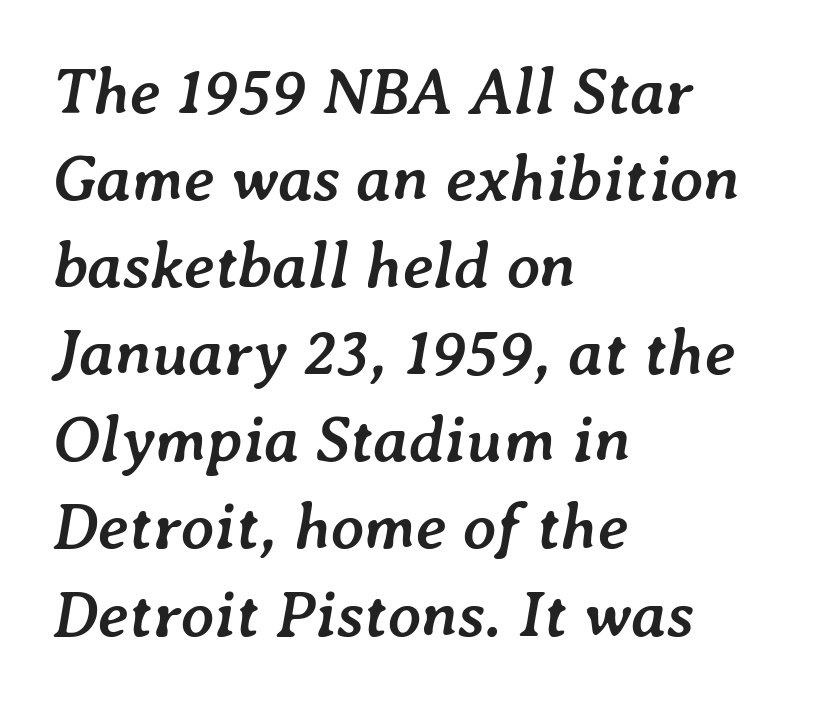
An italicized treatment has been applied to the whole sample. Proportional: the letters do not fall into vertical columns. Each new line begins a customary step beneath the previous one. How are the letters spaced? Ordinarily, with no added tracking. Plenty of ink on the page — the face is bold.
